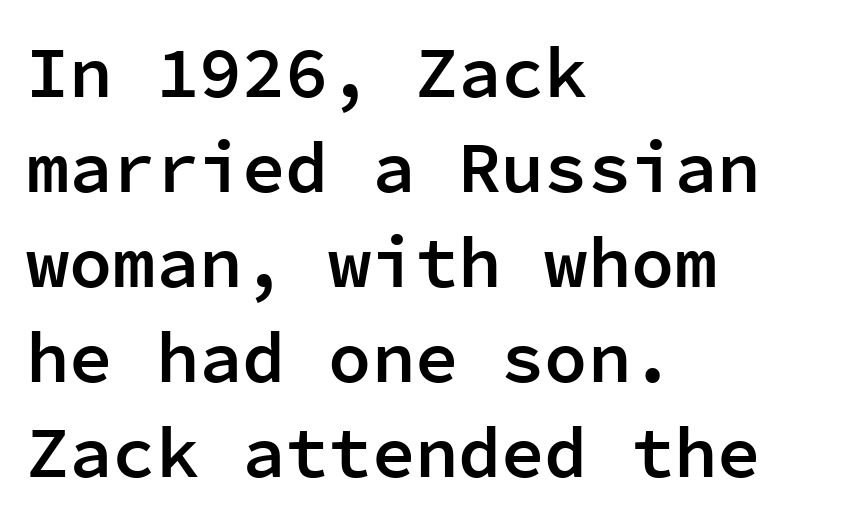
The image shows 72 px semibold sans-serif type, upright, monospaced; set left-aligned, normal line spacing (1.32x), normal letter spacing, not underlined; low stroke contrast and a medium x-height.
